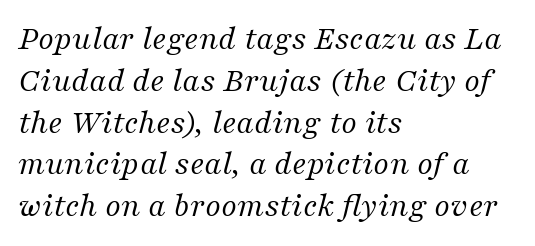
The image shows 34 px regular-weight serif type, italic (leaning right); set left-aligned, line spacing 1.23x, normal letter spacing, not underlined; medium stroke contrast and a medium x-height.
